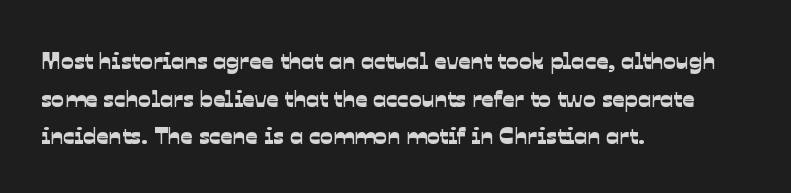
The image shows 24 px text type; set left-aligned, normal line spacing (1.57x), normal letter spacing, not underlined.
